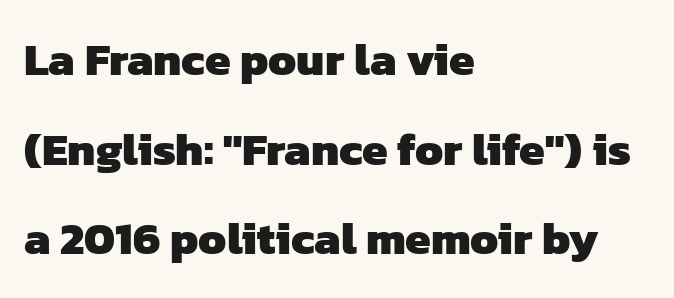
Q: Is the text bold? A: Yes.
Q: Is the typeface a serif or a sans-serif typeface? A: Sans-serif.
Q: Is the text underlined? A: No.
Q: How is the paragraph aligned? A: Left-aligned.
Q: Is the spacing between letters normal or unusually wide? A: Normal.
Q: Is the spacing between lines tight, normal or loose? A: Loose.
Q: Width (condensed, normal, or wide)? A: Normal.
Q: Stroke contrast? A: Low.
Q: x-height? A: Medium.
Q: Monospaced? A: No.
